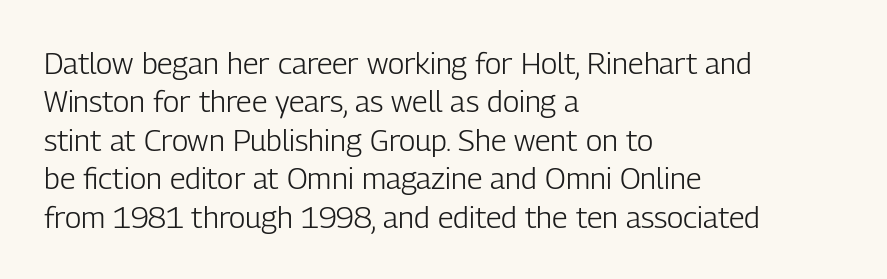
{"serif": "no", "italic": "no", "bold": "no", "weight": "light", "width": "condensed", "stroke_contrast": "low", "x_height": "medium", "monospaced": "no", "underline": "no", "align": "left", "line_spacing": "normal", "line_spacing_ratio": 1.28, "letter_spacing": "normal", "letter_spacing_em": 0.0, "glyph_px": 30}
